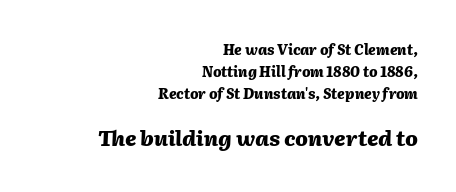
{"italic": "yes", "lean": "right", "slant_degrees": 2, "bold": "yes", "underline": "no", "align": "right", "line_spacing": "normal", "line_spacing_ratio": 1.58, "letter_spacing": "normal", "letter_spacing_em": 0.0, "larger_block": "second", "size_ratio": 1.5, "glyph_px": 21}
